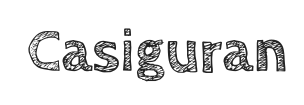
Q: Is the text italic (slanted)? A: No, it is upright.
Q: Is the text underlined? A: No.
Q: Is the spacing between letters normal or unusually wide? A: Normal.
Q: Width (condensed, normal, or wide)? A: Normal.
Q: x-height? A: Large.
Q: Monospaced? A: No.
